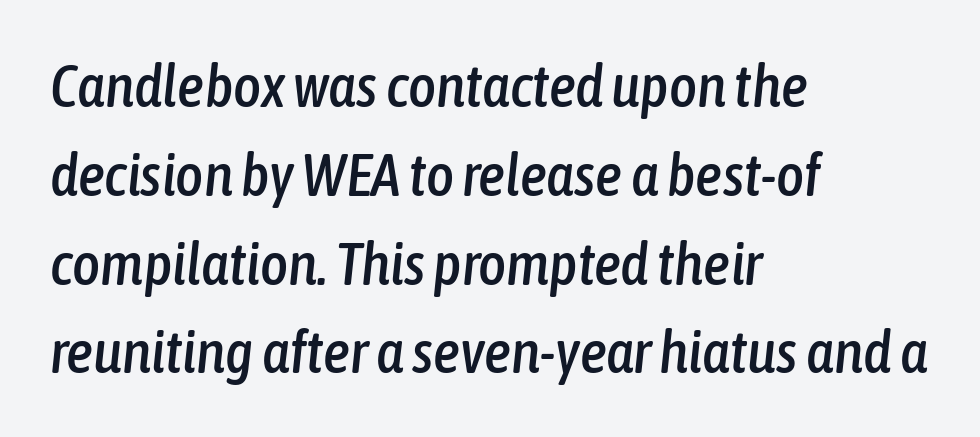
Honestly, there is no underline to notice here at all. The lettering tilts uniformly, giving the passage an italic look. The type is set solid horizontally, with unmodified tracking. The rendering uses natural spacing where letterforms have individual widths. Short and long lines alike share a common starting point at left.
